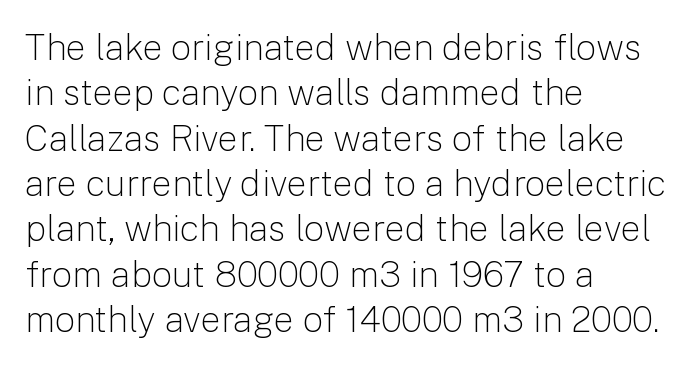
The image shows 36 px light sans-serif type, upright; set left-aligned, normal line spacing (1.26x), normal letter spacing, not underlined; low stroke contrast and a medium x-height.
